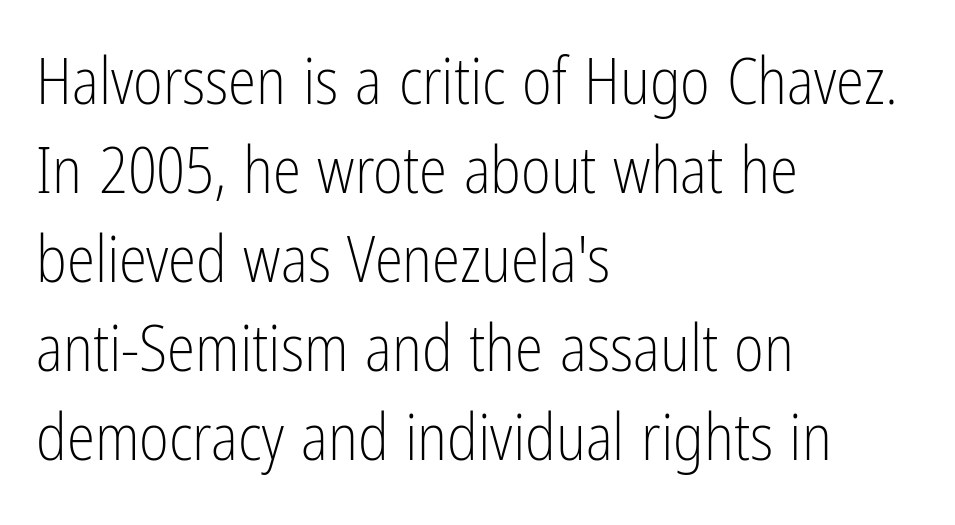
Q: Is the text bold? A: No.
Q: Is the text italic (slanted)? A: No, it is upright.
Q: Is the typeface a serif or a sans-serif typeface? A: Sans-serif.
Q: Is the text underlined? A: No.
Q: How is the paragraph aligned? A: Left-aligned.
Q: Is the spacing between letters normal or unusually wide? A: Normal.
Q: Is the spacing between lines tight, normal or loose? A: Normal.
Q: Width (condensed, normal, or wide)? A: Condensed.
Q: Stroke contrast? A: Low.
Q: x-height? A: Medium.
Q: Monospaced? A: No.
